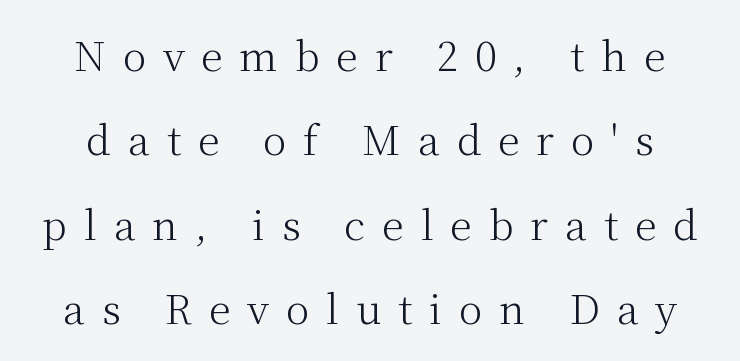
The image shows 40 px light serif type, upright; set loose line spacing (2.11x), unusually wide letter spacing (+0.42 em), not underlined; medium stroke contrast and a medium x-height.
